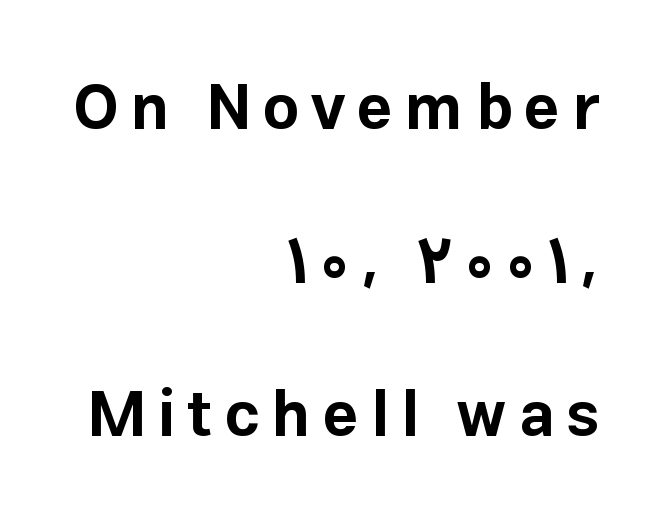
{"serif": "no", "italic": "no", "bold": "yes", "weight": "bold", "width": "normal", "stroke_contrast": "low", "x_height": "medium", "monospaced": "no", "underline": "no", "align": "right", "line_spacing": "loose", "line_spacing_ratio": 2.44, "glyph_px": 63}
